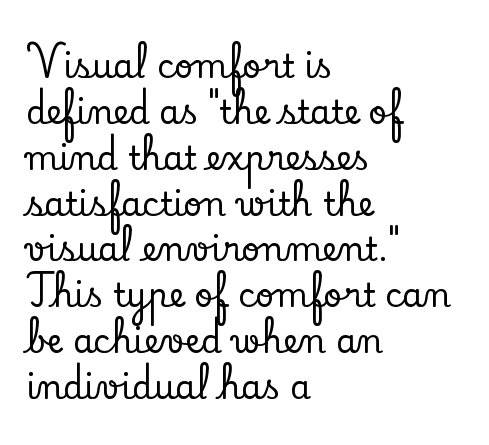
Q: Is the text italic (slanted)? A: No, it is upright.
Q: Is the typeface a serif or a sans-serif typeface? A: Serif.
Q: Is the text underlined? A: No.
Q: How is the paragraph aligned? A: Left-aligned.
Q: Is the spacing between letters normal or unusually wide? A: Normal.
Q: Is the spacing between lines tight, normal or loose? A: Normal.
Q: Width (condensed, normal, or wide)? A: Normal.
Q: Stroke contrast? A: Low.
Q: x-height? A: Small.
Q: Monospaced? A: No.
